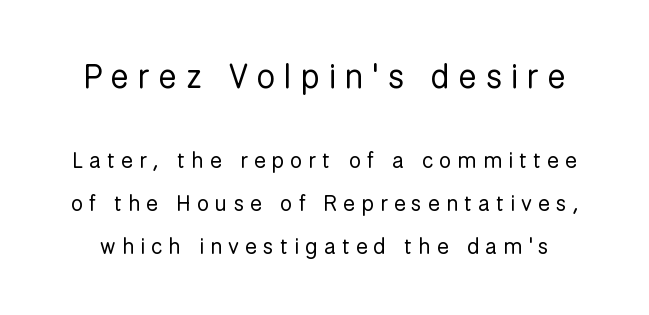
Nothing heavy about these letters — not bold at all. In terms of letterform style, serifs are entirely absent. Honestly, the letter spacing is so wide it's the main thing you notice. Whoever set this chose breathing room over compactness in the vertical rhythm.
